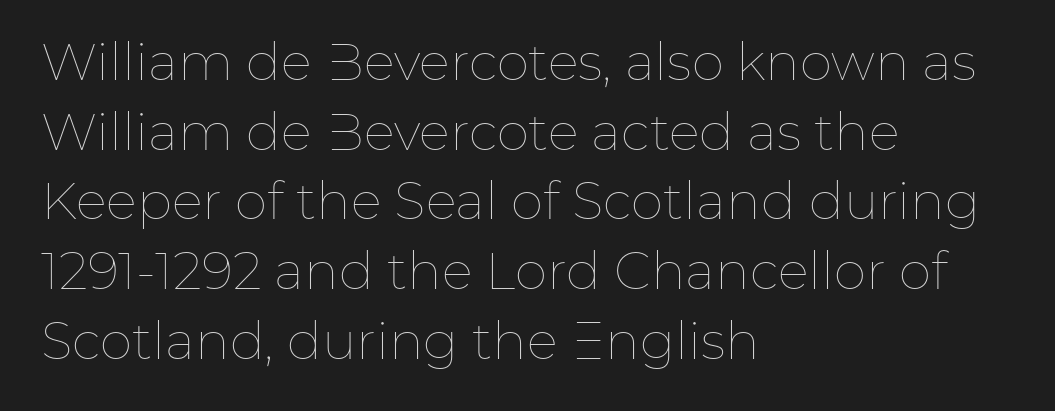
The image shows 52 px thin type, upright; set left-aligned, normal line spacing (1.34x), normal letter spacing, not underlined; low stroke contrast and a medium x-height.
